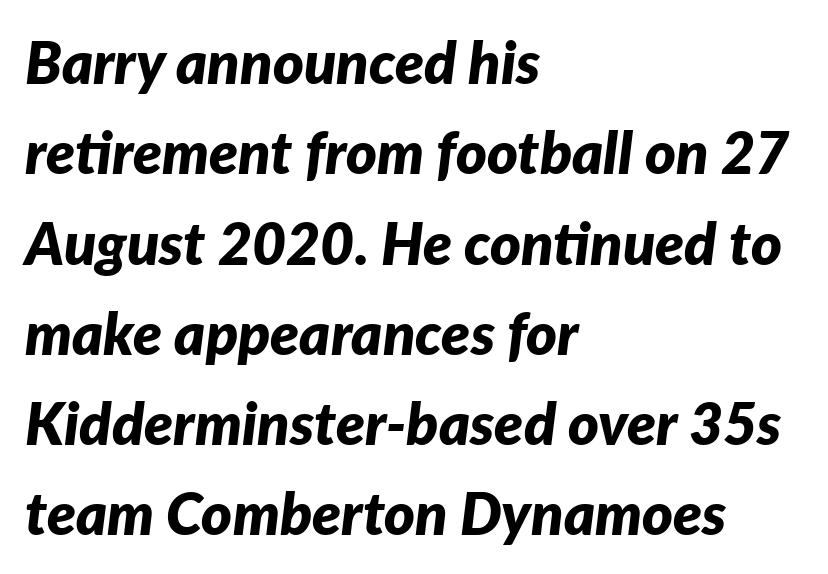
Q: Is the text bold? A: Yes.
Q: Is the text italic (slanted)? A: Yes, it leans right by about 7 degrees.
Q: Is the text underlined? A: No.
Q: How is the paragraph aligned? A: Left-aligned.
Q: Is the spacing between letters normal or unusually wide? A: Normal.
Q: Is the spacing between lines tight, normal or loose? A: Normal.
Q: Width (condensed, normal, or wide)? A: Normal.
Q: Stroke contrast? A: Low.
Q: x-height? A: Medium.
Q: Monospaced? A: No.
